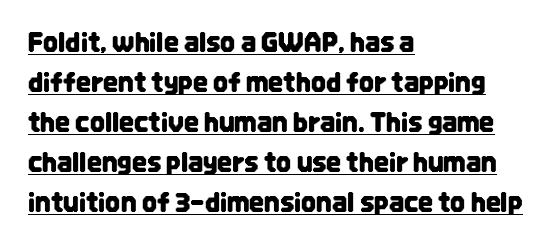
Q: Is the text italic (slanted)? A: No, it is upright.
Q: Is the text underlined? A: Yes.
Q: How is the paragraph aligned? A: Left-aligned.
Q: Is the spacing between letters normal or unusually wide? A: Normal.
Q: Is the spacing between lines tight, normal or loose? A: Normal.
